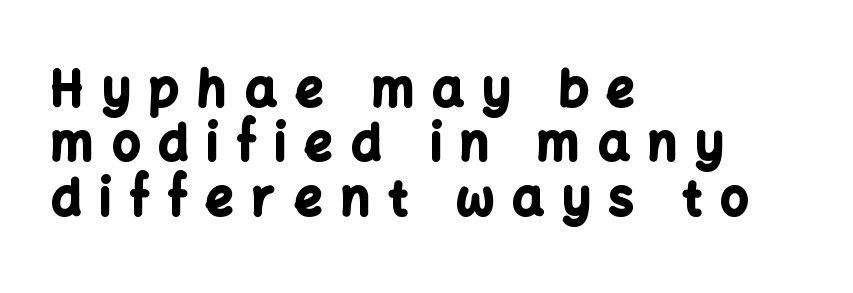
A typesetter would call this heavily tracked-out type. Stroke terminals: plain, sans-serif. Decoration check: the copy has no underline. The typesetter chose a ragged-right arrangement here. The type sits square on the baseline with zero lean.
